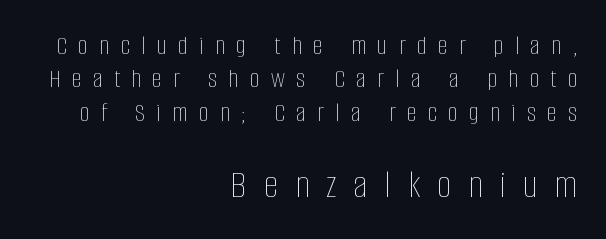
The image shows 40 px thin, condensed type, upright; set right-aligned, line spacing 1.24x, unusually wide letter spacing (+0.43 em), not underlined; the second (bottom) block is 1.48x larger; low stroke contrast and a large x-height.
